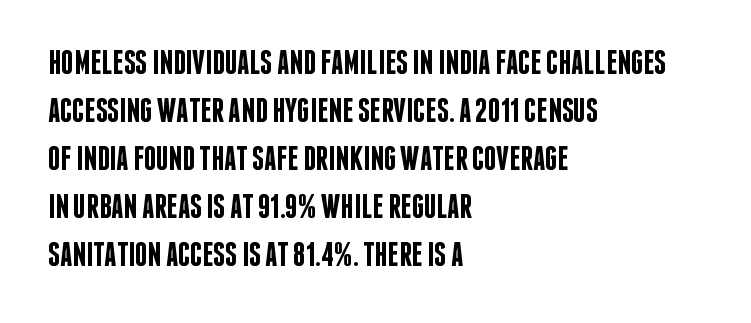
The image shows 34 px semibold, condensed sans-serif type, upright; set left-aligned, normal line spacing (1.41x), normal letter spacing, not underlined; low stroke contrast and a large x-height.
